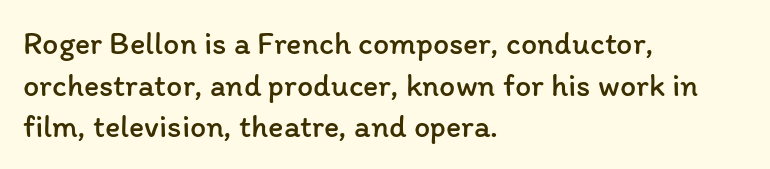
The image shows 32 px regular-weight type, upright; set left-aligned, normal line spacing (1.3x), normal letter spacing, not underlined; low stroke contrast and a medium x-height.
